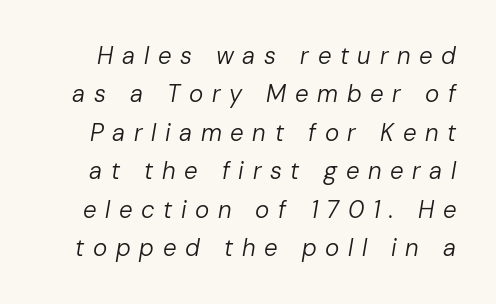
{"italic": "yes", "lean": "right", "slant_degrees": 10, "bold": "no", "underline": "no", "line_spacing": "normal", "line_spacing_ratio": 1.6, "letter_spacing": "wide", "letter_spacing_em": 0.36, "glyph_px": 24}
